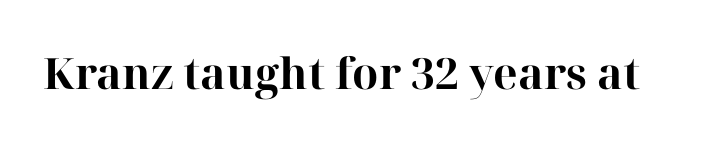
{"serif": "yes", "italic": "no", "bold": "yes", "weight": "bold", "width": "normal", "stroke_contrast": "high", "x_height": "medium", "monospaced": "no", "underline": "no", "letter_spacing": "normal", "letter_spacing_em": 0.0, "glyph_px": 43}
